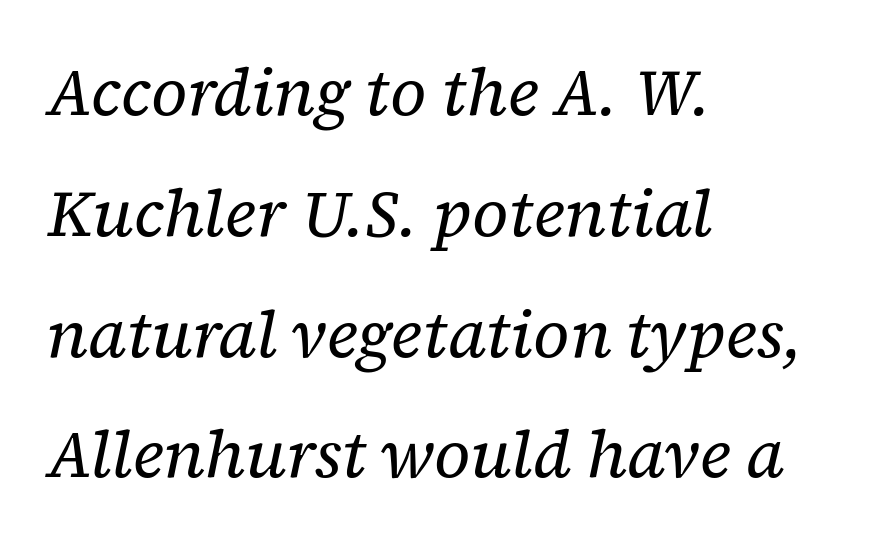
{"serif": "yes", "italic": "yes", "lean": "right", "slant_degrees": 12, "bold": "no", "weight": "regular", "width": "normal", "stroke_contrast": "low", "x_height": "medium", "monospaced": "no", "underline": "no", "align": "left", "line_spacing_ratio": 1.83, "letter_spacing": "normal", "letter_spacing_em": 0.0, "glyph_px": 66}
